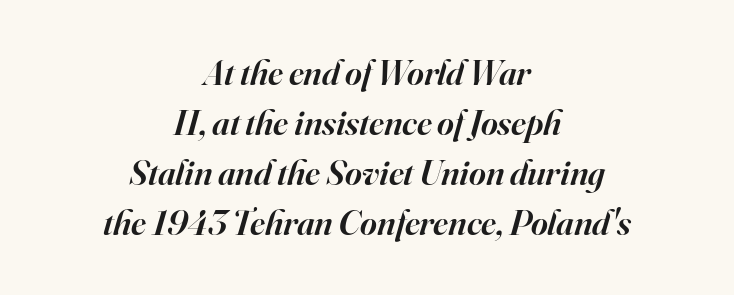
The image shows 36 px semibold serif type, italic (leaning right); set centered, normal line spacing (1.39x), normal letter spacing, not underlined; high stroke contrast and a small x-height.
